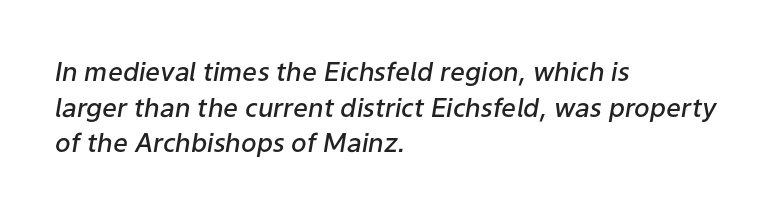
Weight check: semibold — heavier than regular, not quite bold. Characters are canted at an angle relative to the baseline's perpendicular. The line texture is even and compact thanks to regular tracking. A student would call this left alignment; a typographer would say flush left, rag right. A typesetter would call this leading conventional body-copy spacing. The strip under each line holds only bare page.
